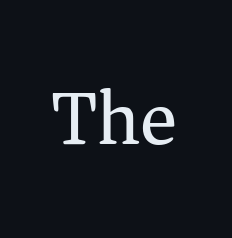
The space directly below the letters is spotless. The typeface chosen for these lines features serifs. Words appear dense and cohesive because spacing is normal. Is this a fixed-width face? No — the glyphs have proportional, varying widths. When letters stand straight like this, we call the style roman or upright. The letters look calm and open, with moderate or lighter stems.
